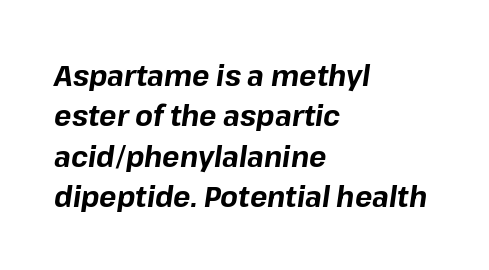
Q: Is the text bold? A: Yes.
Q: Is the text italic (slanted)? A: Yes, it leans right by about 8 degrees.
Q: Is the text underlined? A: No.
Q: How is the paragraph aligned? A: Left-aligned.
Q: Is the spacing between letters normal or unusually wide? A: Normal.
Q: Is the spacing between lines tight, normal or loose? A: Normal.
Q: Width (condensed, normal, or wide)? A: Normal.
Q: Stroke contrast? A: Low.
Q: x-height? A: Medium.
Q: Monospaced? A: No.
